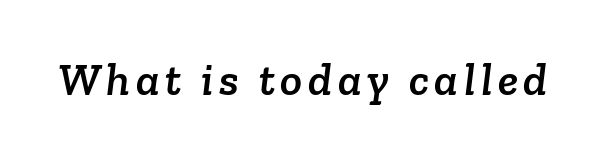
The image shows 46 px serif type; set not underlined; low stroke contrast and a medium x-height.
